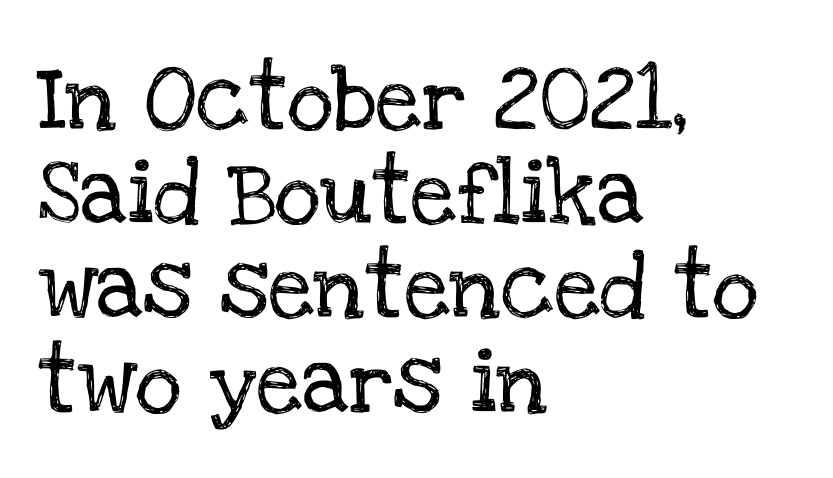
The image shows 65 px serif type, upright; set left-aligned, normal line spacing (1.45x), normal letter spacing, not underlined; low stroke contrast and a large x-height.
